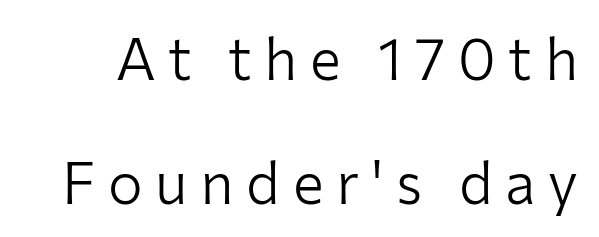
{"serif": "no", "italic": "no", "bold": "no", "weight": "light", "width": "normal", "stroke_contrast": "low", "x_height": "medium", "monospaced": "no", "underline": "no", "line_spacing": "loose", "line_spacing_ratio": 2.13, "letter_spacing": "wide", "letter_spacing_em": 0.22, "glyph_px": 58}
